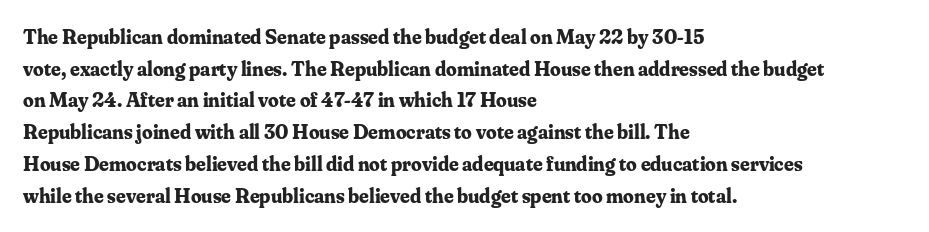
{"italic": "no", "bold": "yes", "underline": "no", "align": "left", "line_spacing": "normal", "line_spacing_ratio": 1.51, "letter_spacing": "normal", "letter_spacing_em": 0.0, "glyph_px": 21}
